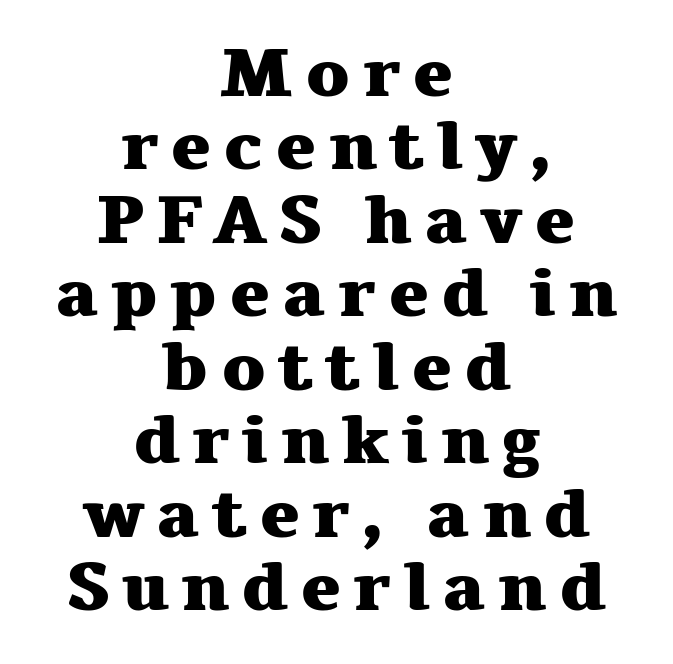
Honestly, the rows look squashed on top of each other. The strip under each line holds only bare page. Unlike a clean sans, this face finishes its strokes with serifs. The face used here is proportionally spaced, like ordinary book or web type. Heft: maximum for text — a bold.
